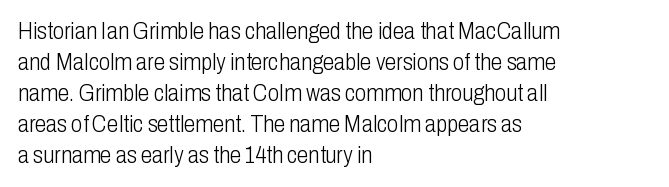
Posture: upright roman. The ragged edge is on the right, which tells us the setting is flush left. Reading down the column, the eye jumps a familiar distance to each next line. The specimen omits any rule beneath the text block's lines. The face looks like a standard text weight, possibly lighter.
